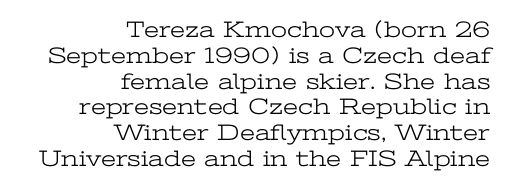
Vertical stems look standard width or narrower in stroke. The type is set solid horizontally, with unmodified tracking. Compared with typical paragraphs, the rows here are closer together. Designer's note — italics off, roman on. Underline: absent.
